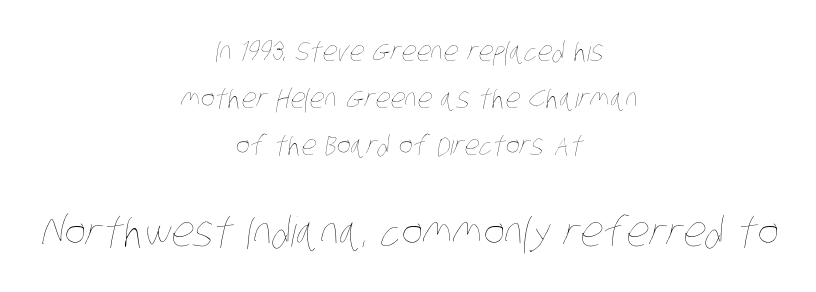
Which of the two is more prominent by size? The second, at the bottom. Is the type heavy? It reads as light-to-regular instead. Spacing between characters is what you'd get straight out of the box. Teacher's note: observe the equal gaps on both sides — that is centered alignment. Honestly, there is no underline to notice here at all. Think of a printed novel: that variable character pitch is what you see here.
